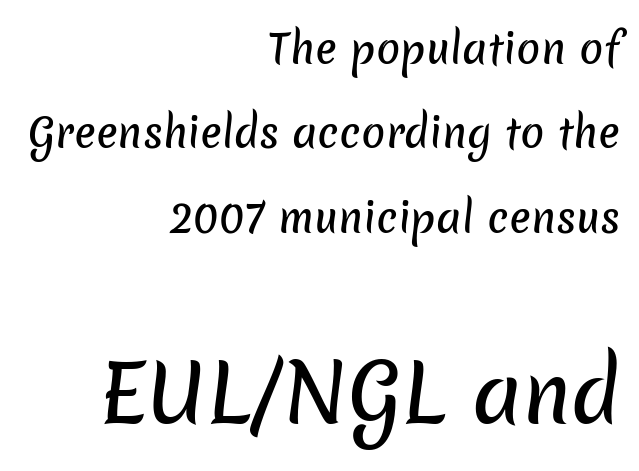
Q: Is the typeface a serif or a sans-serif typeface? A: Sans-serif.
Q: Is the text underlined? A: No.
Q: How is the paragraph aligned? A: Right-aligned.
Q: Is the spacing between letters normal or unusually wide? A: Normal.
Q: Is the spacing between lines tight, normal or loose? A: Loose.
Q: Which block of text is set in a larger size, the first (top) or the second (bottom)? A: The second (bottom) one.
Q: Width (condensed, normal, or wide)? A: Normal.
Q: Stroke contrast? A: Low.
Q: x-height? A: Medium.
Q: Monospaced? A: No.
